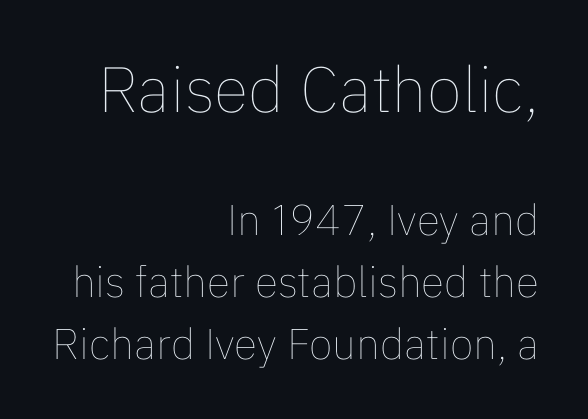
In terms of letterspacing, this is plain default setting. This layout puts the oversized block above and the modest block below. Do the characters align in a grid? No, the font is proportional. The letters stand upright; this is a roman face. A clean baseline with only descenders dipping below it. This reads as an unemphasized weight, regular at the heaviest.
